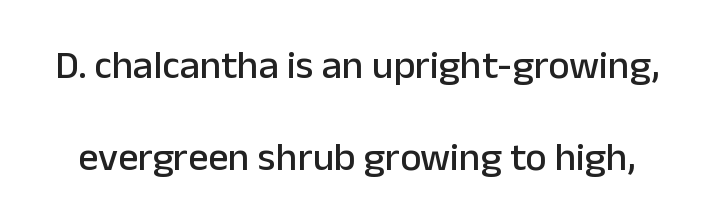
The image shows 40 px sans-serif type, upright; set loose line spacing (2.31x), normal letter spacing, not underlined; low stroke contrast and a medium x-height.
